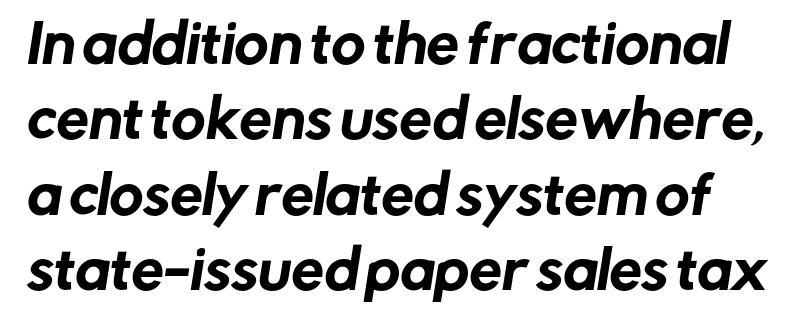
Q: Is the typeface a serif or a sans-serif typeface? A: Sans-serif.
Q: Is the text underlined? A: No.
Q: Is the spacing between letters normal or unusually wide? A: Normal.
Q: Is the spacing between lines tight, normal or loose? A: Normal.
Q: Width (condensed, normal, or wide)? A: Normal.
Q: Stroke contrast? A: Low.
Q: x-height? A: Medium.
Q: Monospaced? A: No.
